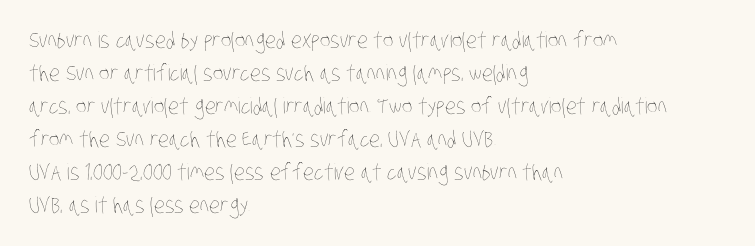
{"bold": "no", "underline": "no", "align": "left", "line_spacing": "normal", "line_spacing_ratio": 1.5, "letter_spacing": "normal", "letter_spacing_em": 0.0, "glyph_px": 22}
